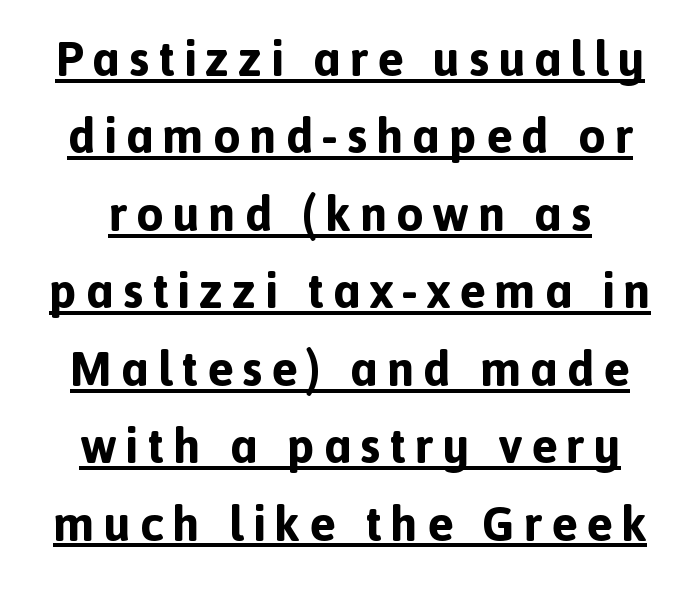
The image shows 49 px bold sans-serif type, upright; set normal line spacing (1.58x), underlined; a medium x-height.
